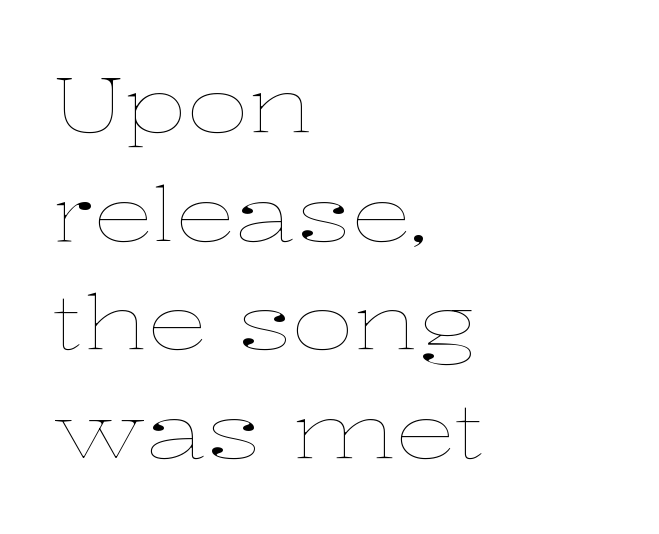
Q: Is the text bold? A: No.
Q: Is the text italic (slanted)? A: No, it is upright.
Q: Is the text underlined? A: No.
Q: How is the paragraph aligned? A: Left-aligned.
Q: Is the spacing between letters normal or unusually wide? A: Normal.
Q: Is the spacing between lines tight, normal or loose? A: Normal.
Q: Width (condensed, normal, or wide)? A: Wide.
Q: Stroke contrast? A: Low.
Q: x-height? A: Medium.
Q: Monospaced? A: No.
